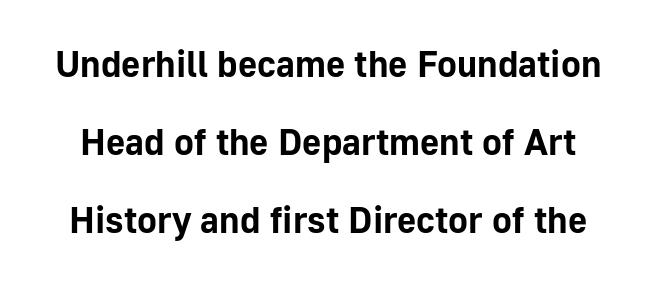
Q: Is the text bold? A: Yes.
Q: Is the text italic (slanted)? A: No, it is upright.
Q: Is the typeface a serif or a sans-serif typeface? A: Sans-serif.
Q: Is the text underlined? A: No.
Q: Is the spacing between letters normal or unusually wide? A: Normal.
Q: Is the spacing between lines tight, normal or loose? A: Loose.
Q: Width (condensed, normal, or wide)? A: Normal.
Q: Stroke contrast? A: Low.
Q: x-height? A: Medium.
Q: Monospaced? A: No.
